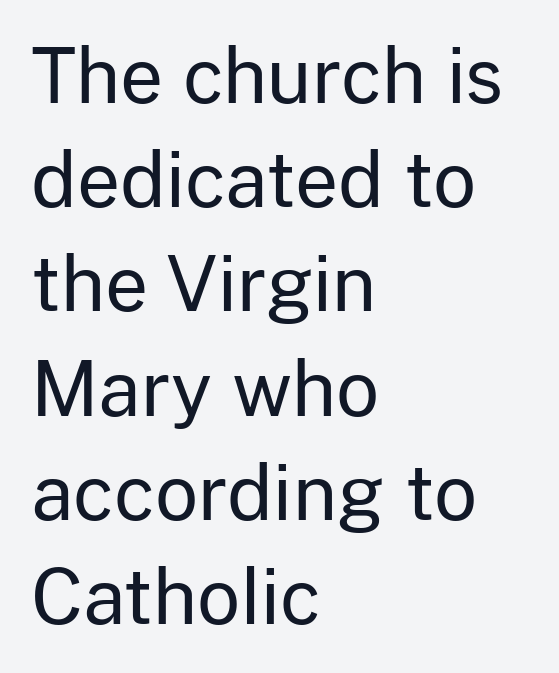
Regarding serifs, this sample does without them. The words here are not underlined. Rows of type keep a routine distance in the vertical direction. These lines were composed using upright roman letters.
